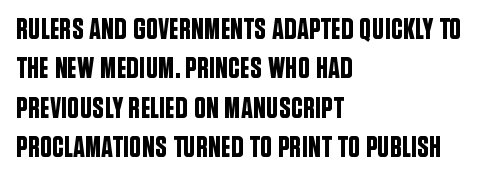
The image shows 30 px condensed sans-serif type, upright; set left-aligned, normal line spacing (1.31x), normal letter spacing, not underlined; low stroke contrast and a large x-height.
